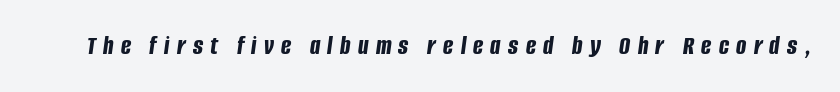
Q: Is the text bold? A: Yes.
Q: Is the text italic (slanted)? A: Yes, it leans right by about 8 degrees.
Q: Is the text underlined? A: No.
Q: Is the spacing between letters normal or unusually wide? A: Unusually wide.
